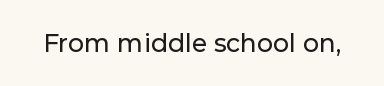
The image shows 25 px text type, upright; set normal letter spacing, not underlined.
